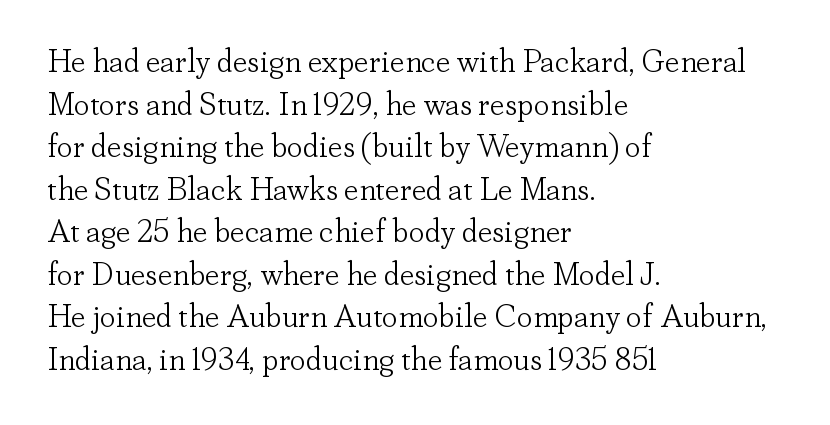
This reads as an unemphasized weight, regular at the heaviest. Spacing verdict: proportional, widths tailored to each character. Characters remain perfectly vertical along every line. Is this a sans? No — the strokes have serifs. These lines are set flush left with a ragged right edge.
